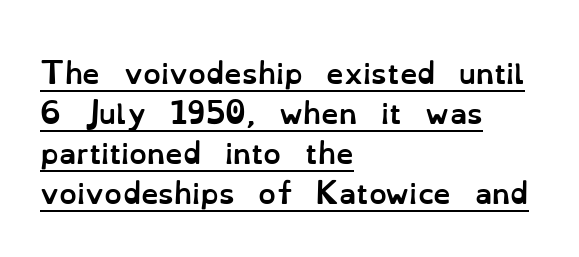
{"italic": "no", "bold": "yes", "weight": "semibold", "width": "normal", "stroke_contrast": "low", "x_height": "small", "monospaced": "no", "underline": "yes", "align": "left", "line_spacing": "normal", "line_spacing_ratio": 1.43, "letter_spacing": "normal", "letter_spacing_em": 0.0, "glyph_px": 28}
